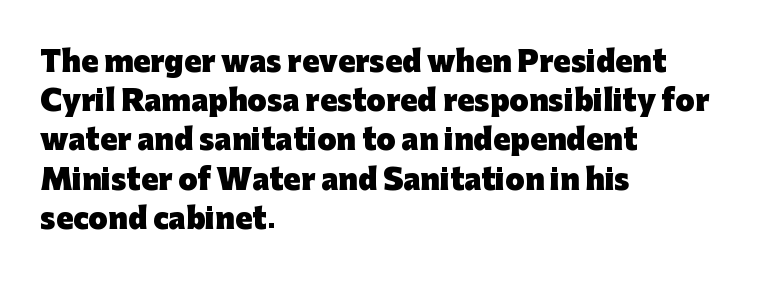
Q: Is the text bold? A: Yes.
Q: Is the text italic (slanted)? A: No, it is upright.
Q: Is the typeface a serif or a sans-serif typeface? A: Sans-serif.
Q: Is the text underlined? A: No.
Q: How is the paragraph aligned? A: Left-aligned.
Q: Is the spacing between letters normal or unusually wide? A: Normal.
Q: Is the spacing between lines tight, normal or loose? A: Normal.
Q: Width (condensed, normal, or wide)? A: Normal.
Q: Stroke contrast? A: Low.
Q: x-height? A: Medium.
Q: Monospaced? A: No.
